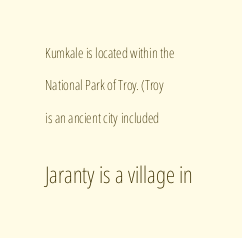
Posture: upright roman. No letter is thick-stroked: the sample isn't bold. A bare baseline throughout the passage. The block sitting lower on the canvas is the one with enlarged characters. Line spacing here is loose.
